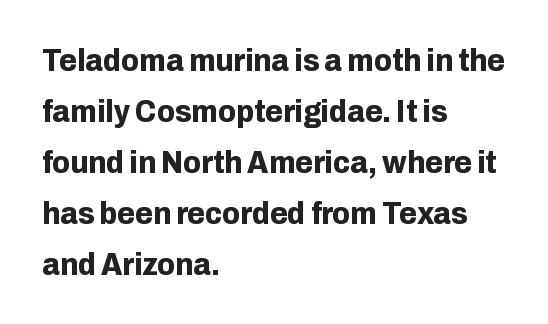
Q: Is the text bold? A: Yes.
Q: Is the text italic (slanted)? A: No, it is upright.
Q: Is the typeface a serif or a sans-serif typeface? A: Sans-serif.
Q: Is the text underlined? A: No.
Q: How is the paragraph aligned? A: Left-aligned.
Q: Is the spacing between letters normal or unusually wide? A: Normal.
Q: Is the spacing between lines tight, normal or loose? A: Normal.
Q: Width (condensed, normal, or wide)? A: Normal.
Q: Stroke contrast? A: Low.
Q: x-height? A: Medium.
Q: Monospaced? A: No.
